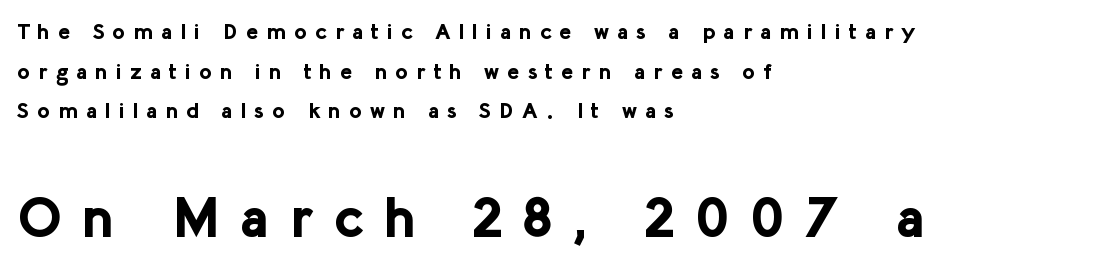
Layout note: lines flush left. You could only call the tracking loose — the letters float apart. Anything drawn beneath the words? Only blank space. In terms of weight, the rendering is a true, heavy bold. Here the designer chose a conventional face with non-uniform glyph widths. This is sans-serif lettering, the kind often seen on screens and signage.
